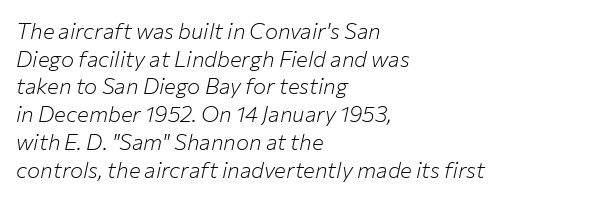
Unbolded letterforms with no extra heft. Observe the ordinary spacing: letters are neighbours, not strangers. Each row of text sits above clean, open space. Italic: yes, the glyphs are oblique. The designer left line spacing at the default. Horizontal alignment here is leftward, the default for most running prose.
